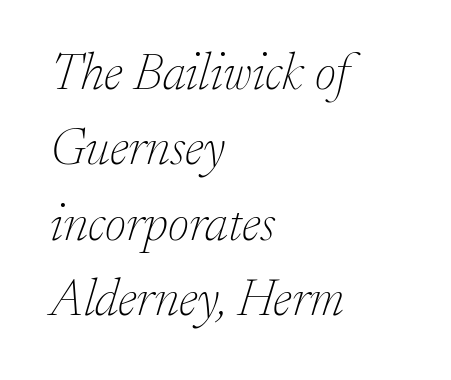
Q: Is the text bold? A: No.
Q: Is the text italic (slanted)? A: Yes, it leans right by about 17 degrees.
Q: Is the typeface a serif or a sans-serif typeface? A: Serif.
Q: Is the text underlined? A: No.
Q: How is the paragraph aligned? A: Left-aligned.
Q: Is the spacing between letters normal or unusually wide? A: Normal.
Q: Is the spacing between lines tight, normal or loose? A: Normal.
Q: Width (condensed, normal, or wide)? A: Normal.
Q: Stroke contrast? A: Low.
Q: x-height? A: Small.
Q: Monospaced? A: No.
